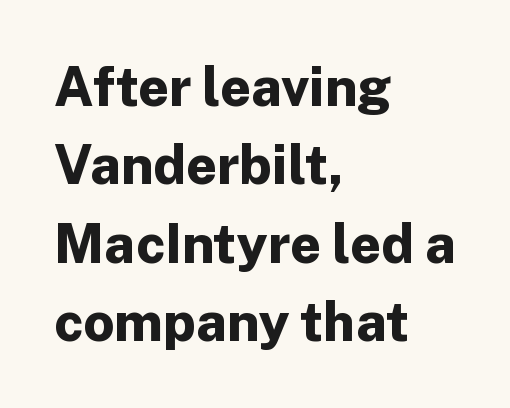
Do the characters align in a grid? No, the font is proportional. A typesetter would mark this as roman, not italic. The letterforms sit shoulder to shoulder at normal distance. Bare-footed words on every line. The block of text has a typical density, with ordinary space between rows. The letters carry no serifs — their stems end cleanly without finishing strokes.
